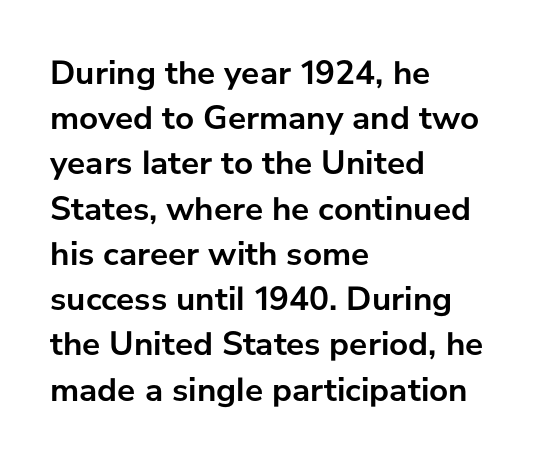
Underlining? Definitely not there. Posture: vertical. In terms of letterform style, serifs are entirely absent. In CSS terms this would be text-align: left.
